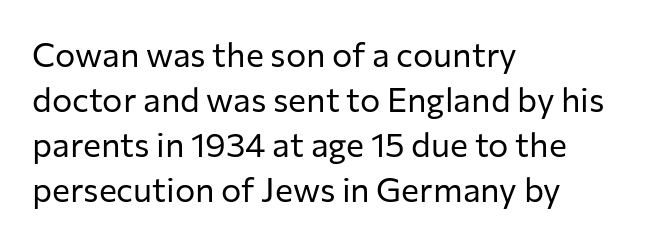
Rule under the text: the space is simply empty. Nope, not italic — everything's standing straight. Which margin do the lines hug? The left one — the right edge is uneven. Nope, no serifs anywhere on these letters. Interline gaps are of average width in this sample.
